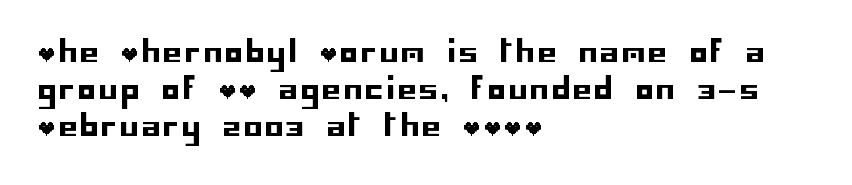
{"serif": "no", "italic": "no", "width": "normal", "stroke_contrast": "low", "x_height": "large", "underline": "no", "align": "left", "line_spacing": "normal", "line_spacing_ratio": 1.28, "glyph_px": 29}
